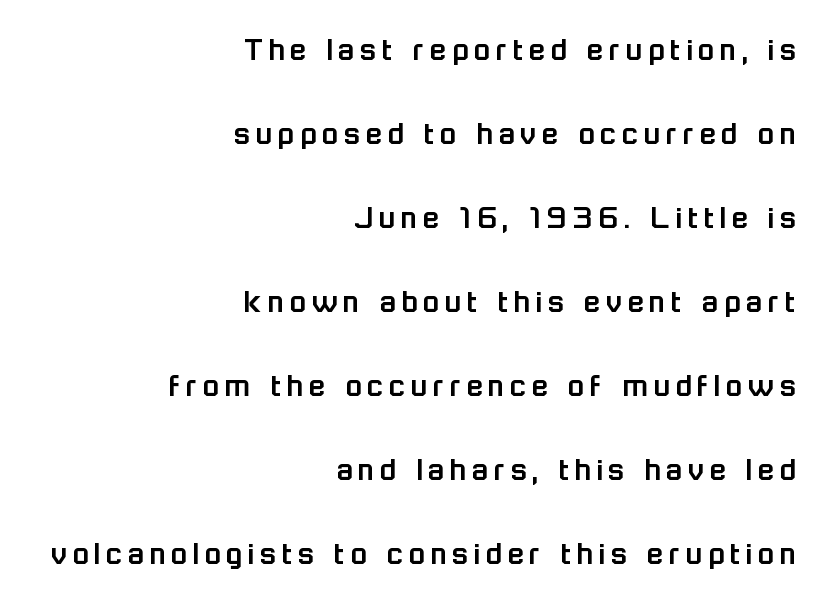
This sample has the flowing, uneven cadence of proportional lettering. Unlike a traditional serif, this face leaves its strokes unadorned. Descenders are the only things crossing below the line. In terms of leading, this rendering errs on the spacious side. Is the block centered? No — it sits flush against the right margin. Do the letters lean? They stand straight.
